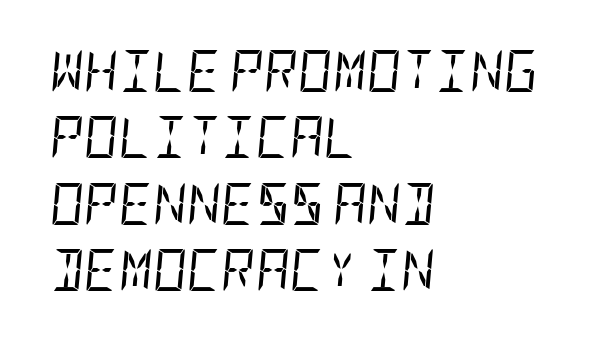
The image shows 42 px regular-weight, condensed type, italic (leaning right); set left-aligned, normal line spacing (1.58x), normal letter spacing, not underlined; low stroke contrast and a large x-height.
